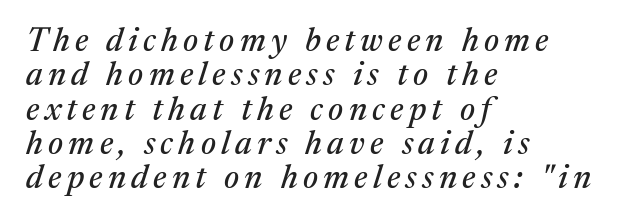
Does the copy run flush right? No — it runs flush left. This sample uses a serif face. The letters are slanted; this is an italic face. Decoration check: the copy has no underline.
